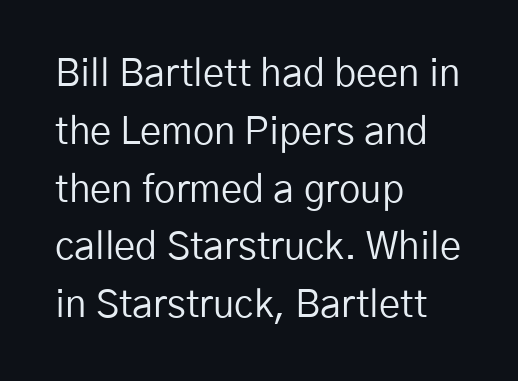
{"serif": "no", "italic": "no", "bold": "no", "weight": "regular", "width": "normal", "stroke_contrast": "low", "x_height": "medium", "monospaced": "no", "underline": "no", "align": "left", "line_spacing": "normal", "line_spacing_ratio": 1.52, "letter_spacing": "normal", "letter_spacing_em": 0.0, "glyph_px": 38}
